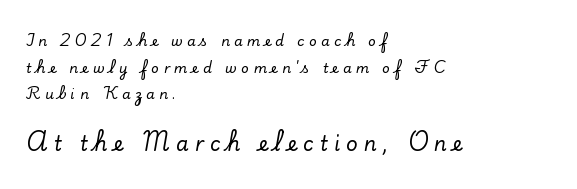
The image shows 20 px text type; set left-aligned, loose line spacing (1.91x), unusually wide letter spacing (+0.31 em), not underlined; the second (bottom) block is 1.43x larger.
